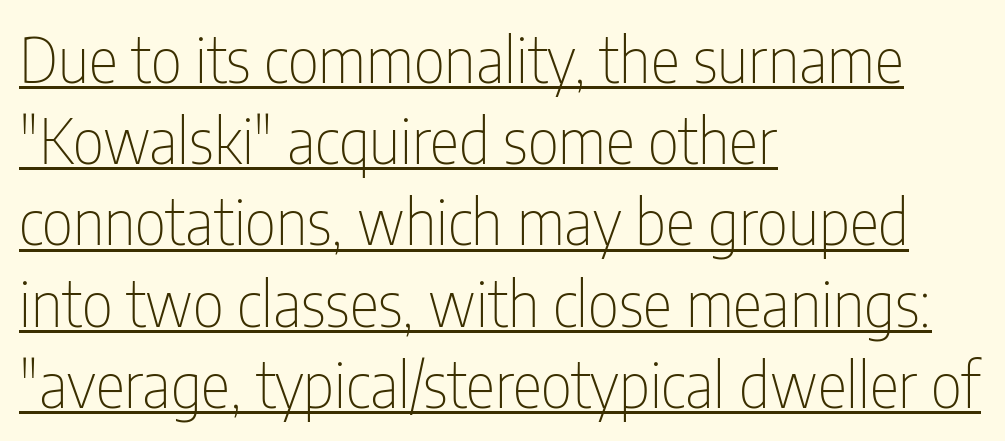
{"serif": "no", "italic": "no", "bold": "no", "weight": "thin", "width": "condensed", "stroke_contrast": "low", "x_height": "medium", "monospaced": "no", "underline": "yes", "align": "left", "line_spacing": "normal", "line_spacing_ratio": 1.31, "letter_spacing": "normal", "letter_spacing_em": 0.0, "glyph_px": 62}
